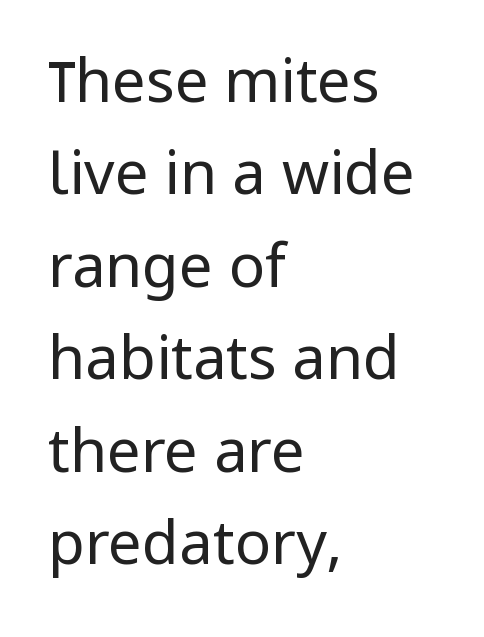
{"serif": "no", "italic": "no", "bold": "no", "weight": "regular", "width": "normal", "stroke_contrast": "low", "x_height": "medium", "monospaced": "no", "underline": "no", "align": "left", "line_spacing": "normal", "line_spacing_ratio": 1.54, "letter_spacing": "normal", "letter_spacing_em": 0.0, "glyph_px": 60}
